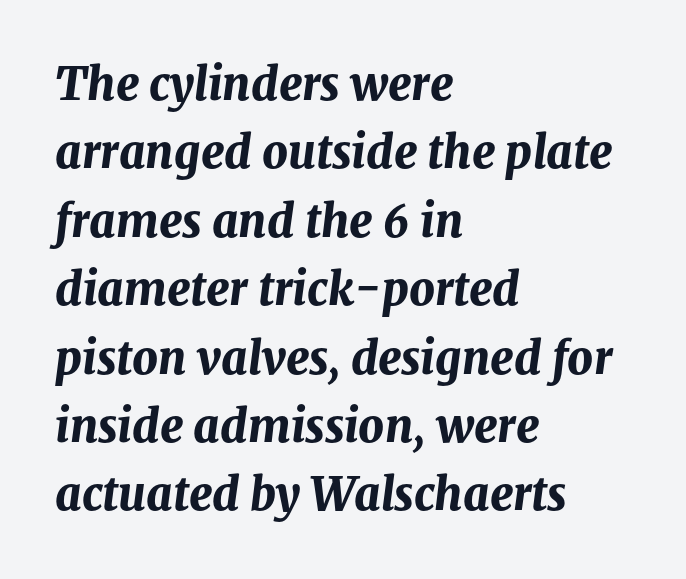
The image shows 45 px bold type, italic (leaning right); set left-aligned, normal line spacing (1.52x), normal letter spacing, not underlined; medium stroke contrast and a medium x-height.
